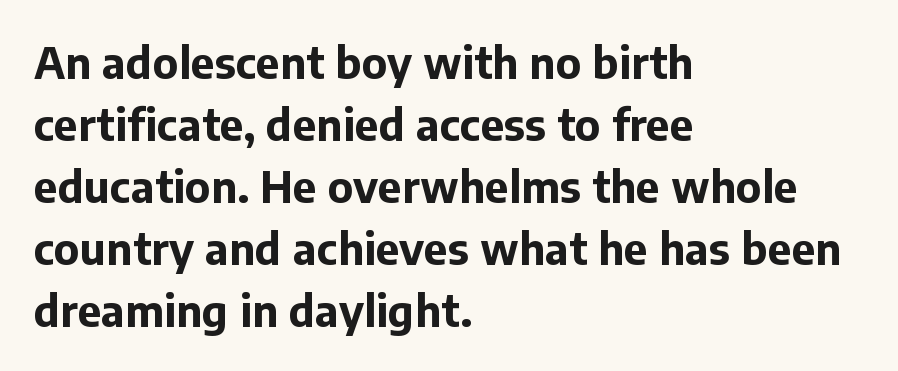
A classic flush-left, rag-right setting is used for this passage. Quick note: underline off. These lines are rendered in a variable-pitch font. Thick stems and heavy bowls — unmistakably bold. Rows of type keep a routine distance in the vertical direction.
